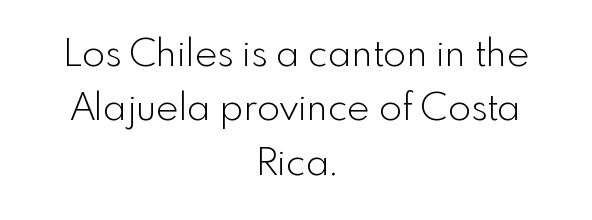
Q: Is the text bold? A: No.
Q: Is the text italic (slanted)? A: No, it is upright.
Q: Is the typeface a serif or a sans-serif typeface? A: Sans-serif.
Q: Is the text underlined? A: No.
Q: How is the paragraph aligned? A: Centered.
Q: Is the spacing between letters normal or unusually wide? A: Normal.
Q: Is the spacing between lines tight, normal or loose? A: Normal.
Q: Width (condensed, normal, or wide)? A: Normal.
Q: x-height? A: Small.
Q: Monospaced? A: No.
